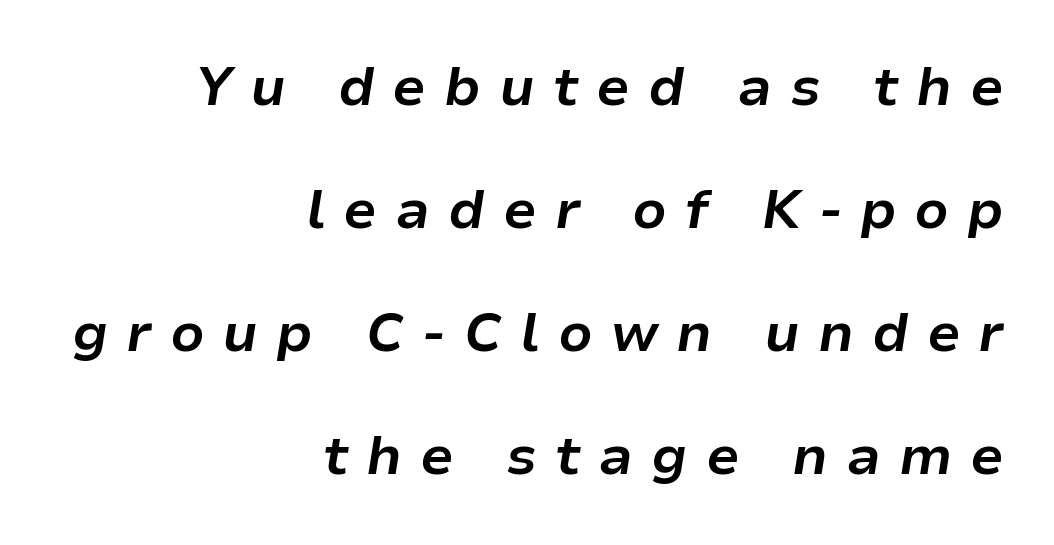
Q: Is the text bold? A: Yes.
Q: Is the text italic (slanted)? A: Yes, it leans right by about 9 degrees.
Q: Is the text underlined? A: No.
Q: How is the paragraph aligned? A: Right-aligned.
Q: Is the spacing between letters normal or unusually wide? A: Unusually wide.
Q: Is the spacing between lines tight, normal or loose? A: Loose.
Q: Width (condensed, normal, or wide)? A: Normal.
Q: Stroke contrast? A: Low.
Q: x-height? A: Medium.
Q: Monospaced? A: No.
